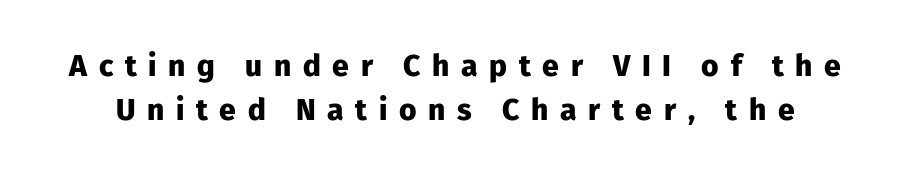
Q: Is the text bold? A: Yes.
Q: Is the text italic (slanted)? A: No, it is upright.
Q: Is the typeface a serif or a sans-serif typeface? A: Sans-serif.
Q: Is the text underlined? A: No.
Q: Is the spacing between letters normal or unusually wide? A: Unusually wide.
Q: Is the spacing between lines tight, normal or loose? A: Normal.
Q: Width (condensed, normal, or wide)? A: Normal.
Q: Stroke contrast? A: Low.
Q: x-height? A: Medium.
Q: Monospaced? A: No.
